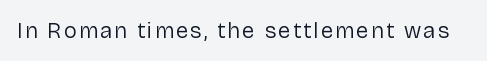
{"italic": "no", "bold": "no", "underline": "no", "glyph_px": 22}
